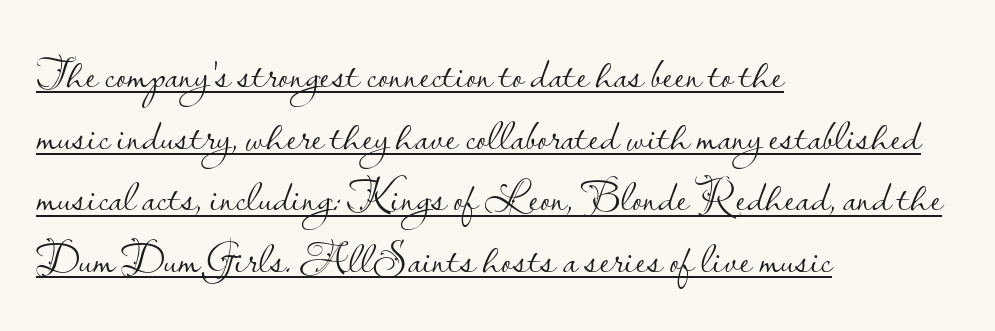
Q: Is the text bold? A: No.
Q: Is the text italic (slanted)? A: Yes.
Q: Is the typeface a serif or a sans-serif typeface? A: Sans-serif.
Q: Is the text underlined? A: Yes.
Q: How is the paragraph aligned? A: Left-aligned.
Q: Is the spacing between letters normal or unusually wide? A: Normal.
Q: Is the spacing between lines tight, normal or loose? A: Normal.
Q: Width (condensed, normal, or wide)? A: Normal.
Q: Stroke contrast? A: Low.
Q: x-height? A: Small.
Q: Monospaced? A: No.
